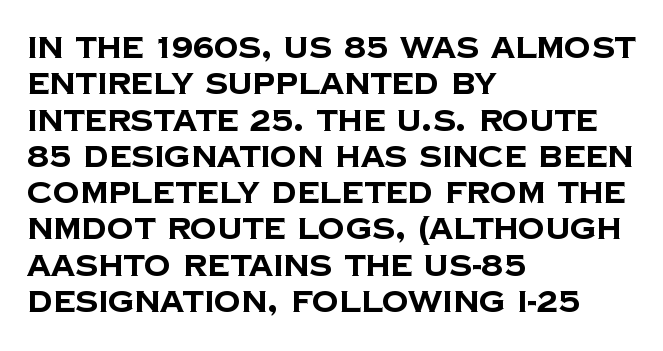
The gaps between neighbouring characters are ordinary and unremarkable. Each letter keeps its own natural width here, so spacing adapts to shape. Weight: bold. These lines stack with their left ends in a neat column. Each letter's strokes conclude bluntly, with no projecting serifs. Type without underlining.
